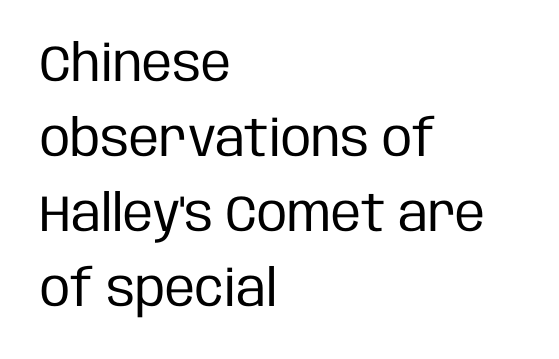
The image shows 51 px regular-weight, condensed sans-serif type, upright; set left-aligned, normal line spacing (1.47x), normal letter spacing, not underlined; low stroke contrast and a large x-height.
